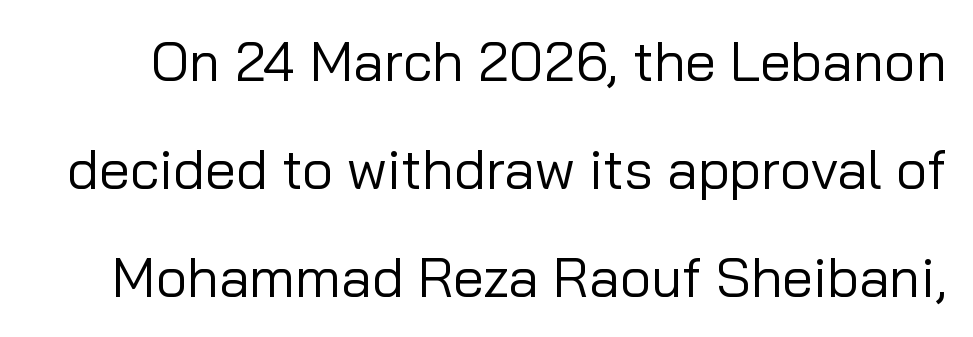
The image shows 55 px regular-weight sans-serif type, upright; set loose line spacing (1.96x), normal letter spacing, not underlined; low stroke contrast and a medium x-height.
